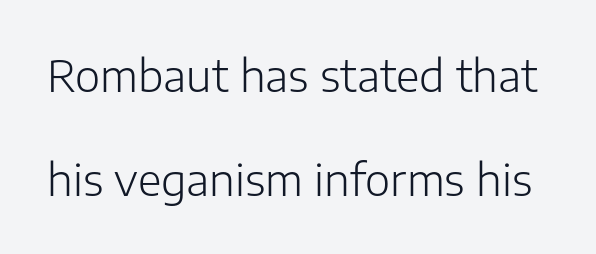
{"serif": "no", "italic": "no", "bold": "no", "weight": "light", "width": "normal", "stroke_contrast": "low", "x_height": "medium", "monospaced": "no", "underline": "no", "line_spacing": "loose", "line_spacing_ratio": 2.43, "letter_spacing": "normal", "letter_spacing_em": 0.0, "glyph_px": 43}
